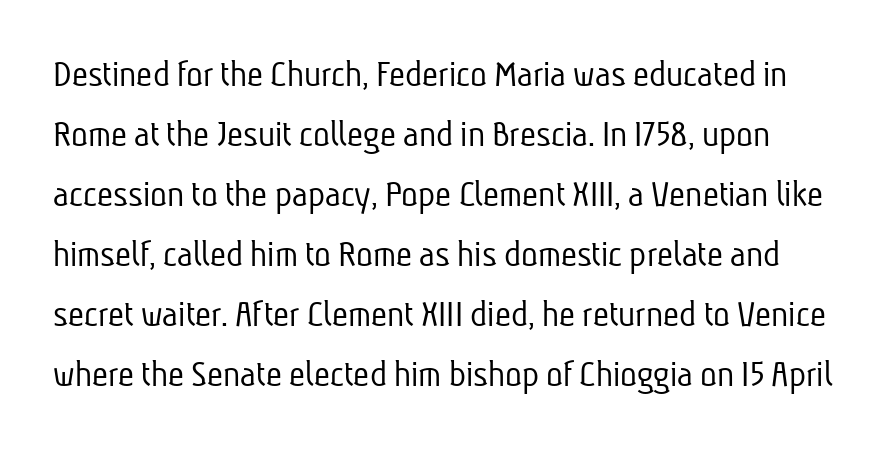
The image shows 39 px light, condensed sans-serif type; set normal line spacing (1.54x), normal letter spacing, not underlined; low stroke contrast and a medium x-height.
